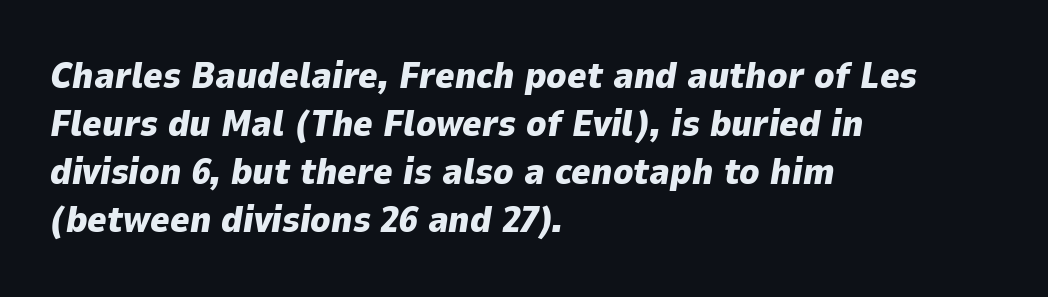
Q: Is the text bold? A: Yes.
Q: Is the text italic (slanted)? A: Yes, it leans right by about 9 degrees.
Q: Is the text underlined? A: No.
Q: How is the paragraph aligned? A: Left-aligned.
Q: Is the spacing between letters normal or unusually wide? A: Normal.
Q: Is the spacing between lines tight, normal or loose? A: Normal.
Q: Width (condensed, normal, or wide)? A: Normal.
Q: Stroke contrast? A: Low.
Q: x-height? A: Medium.
Q: Monospaced? A: No.
